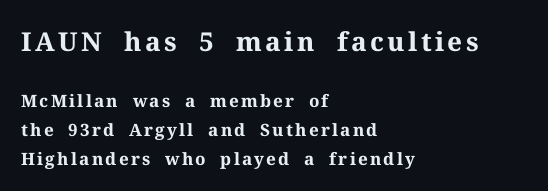
The glyphs are unaccompanied by any horizontal stroke below them. This is heavy type, rendered in bold. It's the straight-up-and-down kind of type. Caption: multi-line text, flush left, ragged right. Whoever set this made the first block the dominant, larger element.
